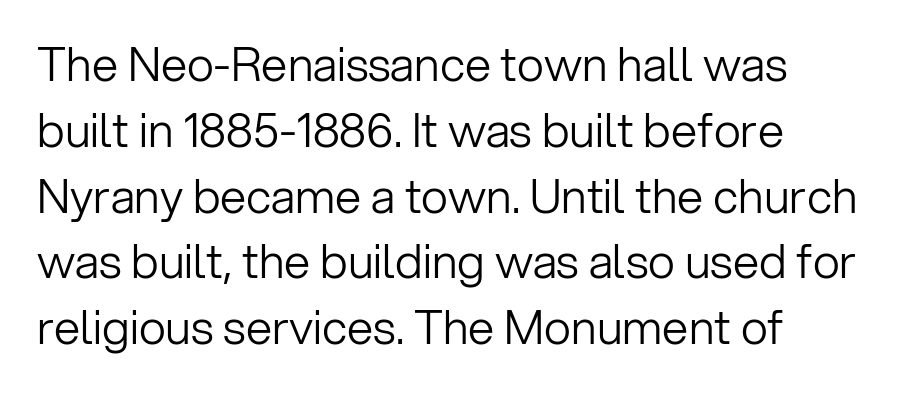
Q: Is the text bold? A: No.
Q: Is the text italic (slanted)? A: No, it is upright.
Q: Is the typeface a serif or a sans-serif typeface? A: Sans-serif.
Q: Is the text underlined? A: No.
Q: How is the paragraph aligned? A: Left-aligned.
Q: Is the spacing between letters normal or unusually wide? A: Normal.
Q: Is the spacing between lines tight, normal or loose? A: Normal.
Q: Width (condensed, normal, or wide)? A: Normal.
Q: Stroke contrast? A: Low.
Q: x-height? A: Medium.
Q: Monospaced? A: No.
